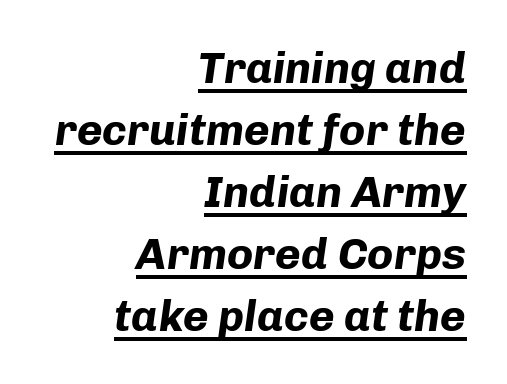
Every character sits at an angle, as italics do. Leftover space on each line is placed entirely before the opening word. These words are printed bold, with thick strokes throughout. Underlining? Definitely there.
